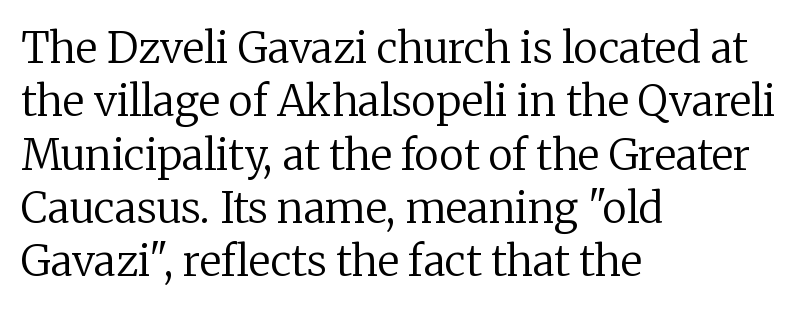
Q: Is the text bold? A: No.
Q: Is the text italic (slanted)? A: No, it is upright.
Q: Is the typeface a serif or a sans-serif typeface? A: Serif.
Q: Is the text underlined? A: No.
Q: How is the paragraph aligned? A: Left-aligned.
Q: Is the spacing between letters normal or unusually wide? A: Normal.
Q: Is the spacing between lines tight, normal or loose? A: Normal.
Q: Width (condensed, normal, or wide)? A: Normal.
Q: Stroke contrast? A: Low.
Q: x-height? A: Medium.
Q: Monospaced? A: No.
